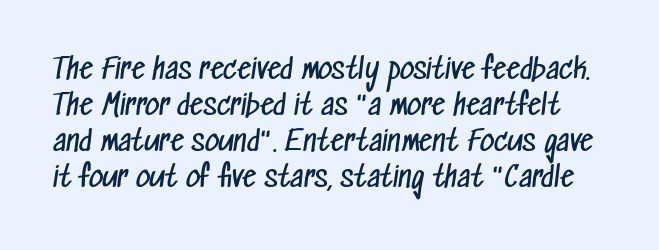
Here the glyphs are tracked normally, forming tight word shapes. No heavy texture on the line: the type isn't bold. A typesetter would call this proportional, since set widths differ per character. The characters display no serif detailing; their extremities are plain.
